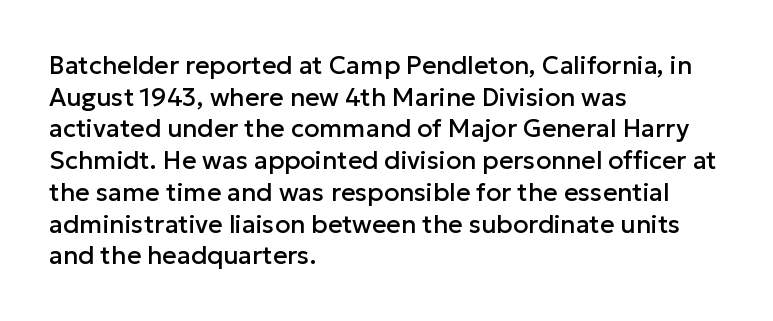
The rows are spaced the way most documents space them. No extra tracking has been applied to these lines. Which margin do the lines hug? The left one — the right edge is uneven. The gap between lines stays unmarked. If you drew a line through each stem, it would be perfectly vertical.
